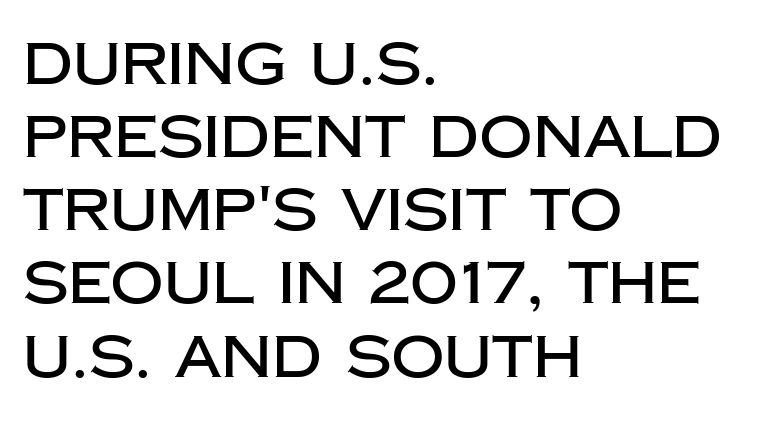
{"serif": "no", "italic": "no", "width": "normal", "stroke_contrast": "low", "x_height": "large", "monospaced": "no", "underline": "no", "align": "left", "line_spacing_ratio": 1.24, "letter_spacing": "normal", "letter_spacing_em": 0.0, "glyph_px": 59}
